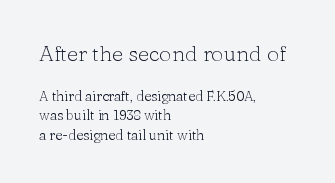
Q: Is the text bold? A: No.
Q: Is the text italic (slanted)? A: No, it is upright.
Q: Is the text underlined? A: No.
Q: How is the paragraph aligned? A: Left-aligned.
Q: Is the spacing between letters normal or unusually wide? A: Normal.
Q: Is the spacing between lines tight, normal or loose? A: Normal.
Q: Which block of text is set in a larger size, the first (top) or the second (bottom)? A: The first (top) one.
